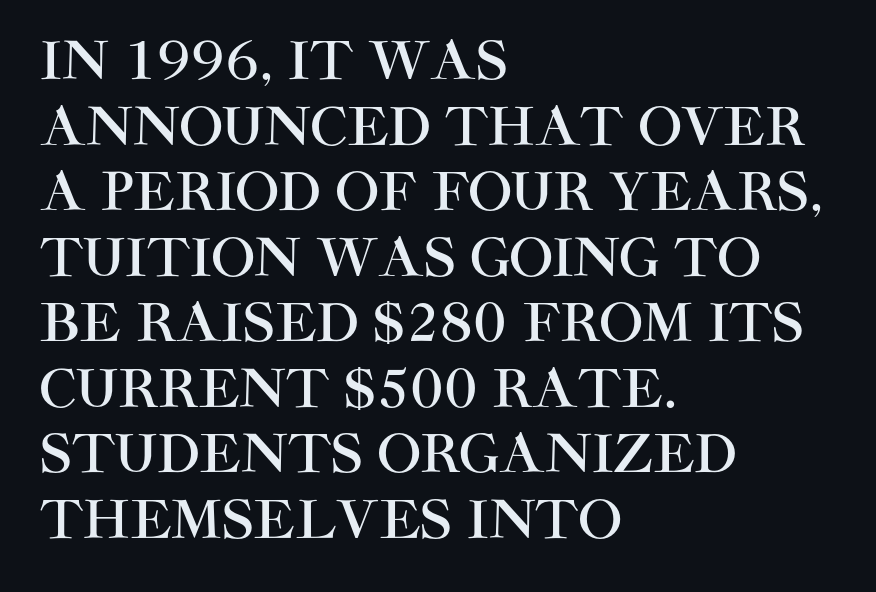
You could not count columns in this text — the font is proportionally spaced. Students, observe: this is what conventionally led text looks like. The specimen reads as upright at a glance. A clean baseline with only descenders dipping below it. The gaps between neighbouring characters are ordinary and unremarkable.
